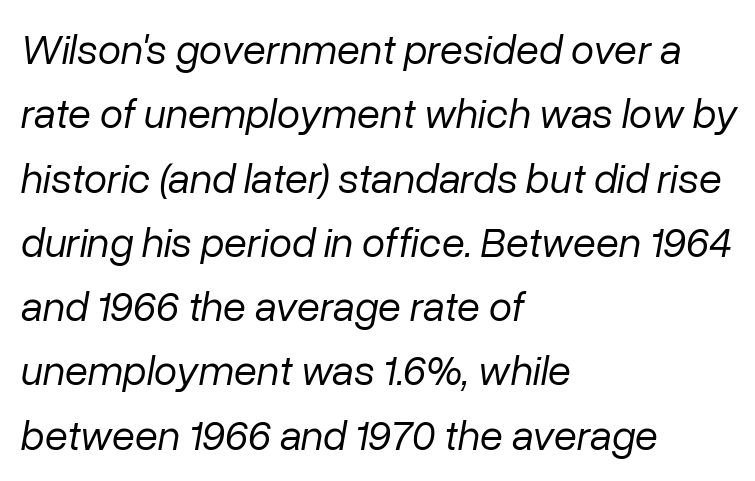
The image shows 42 px regular-weight type, italic (leaning right); set left-aligned, normal line spacing (1.53x), normal letter spacing, not underlined; low stroke contrast and a medium x-height.
